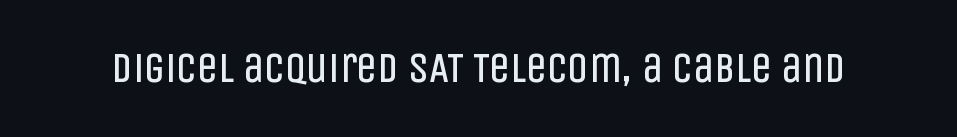
{"serif": "no", "italic": "no", "bold": "no", "weight": "regular", "width": "condensed", "stroke_contrast": "low", "x_height": "large", "monospaced": "no", "underline": "no", "letter_spacing": "normal", "letter_spacing_em": 0.0, "glyph_px": 42}
